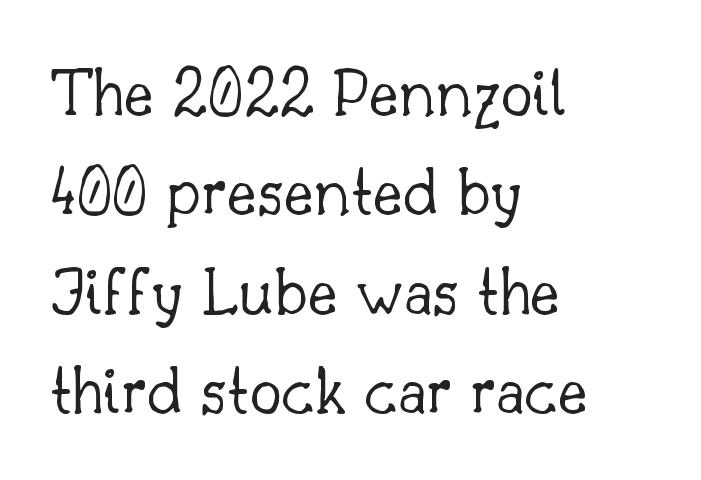
The image shows 72 px light type, upright; set left-aligned, normal line spacing (1.38x), normal letter spacing, not underlined; low stroke contrast and a small x-height.
